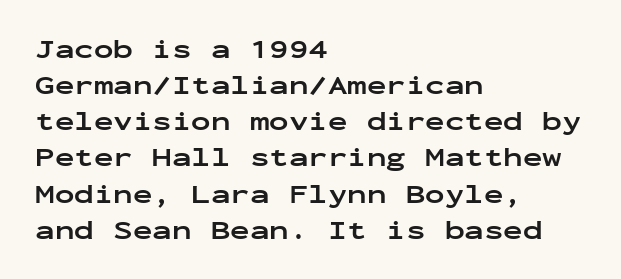
{"italic": "no", "bold": "yes", "underline": "no", "align": "left", "line_spacing": "normal", "line_spacing_ratio": 1.39, "letter_spacing": "normal", "letter_spacing_em": 0.0, "glyph_px": 26}
